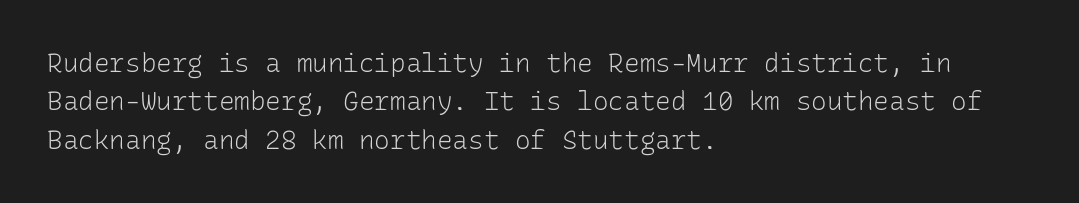
Leftover space on each line is placed entirely after the last word. The font sits on the lighter half of the weight spectrum, regular included. Here the glyphs are tracked normally, forming tight word shapes. Evenly set lines give the paragraph a standard silhouette. The area under the type is left untouched. The letters stand upright; this is a roman face.
